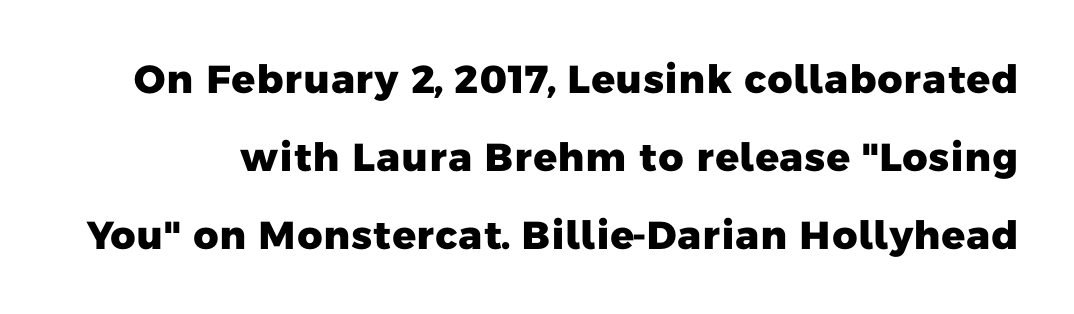
Q: Is the text bold? A: Yes.
Q: Is the typeface a serif or a sans-serif typeface? A: Sans-serif.
Q: Is the text underlined? A: No.
Q: Is the spacing between letters normal or unusually wide? A: Normal.
Q: Is the spacing between lines tight, normal or loose? A: Loose.
Q: Width (condensed, normal, or wide)? A: Normal.
Q: Stroke contrast? A: Low.
Q: x-height? A: Medium.
Q: Monospaced? A: No.
